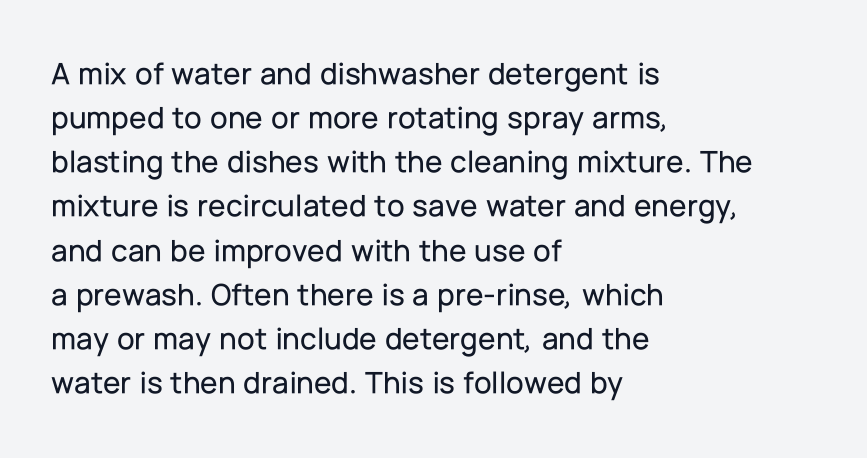
The image shows 32 px sans-serif type, upright; set left-aligned, normal line spacing (1.38x), normal letter spacing, not underlined; low stroke contrast and a medium x-height.
